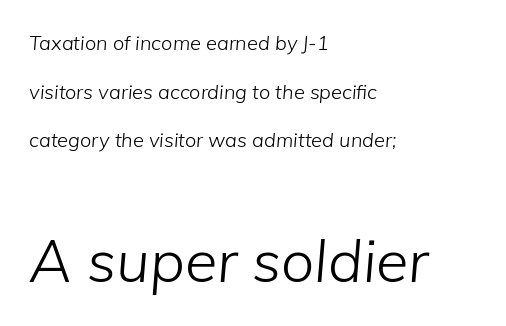
Character size in the trailing block exceeds that of the leading block. Each line starts at the same left margin while the right side varies. Spacing verdict: proportional, widths tailored to each character. These lines keep a tight, regular rhythm from letter to letter. The strip under each line holds only bare page. Is the stroke heavy? The answer is a plain regular-or-lighter.
